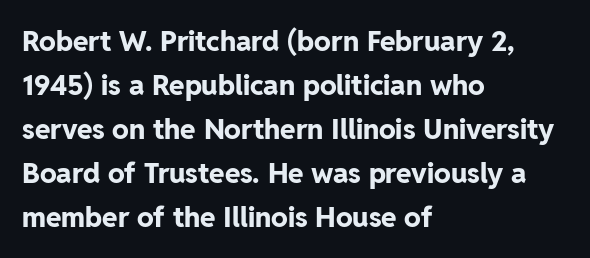
The image shows 28 px bold sans-serif type, upright; set left-aligned, normal line spacing (1.57x), normal letter spacing, not underlined; low stroke contrast and a medium x-height.
